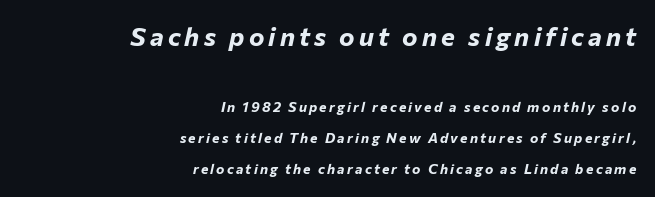
{"italic": "yes", "lean": "right", "slant_degrees": 12, "bold": "yes", "underline": "no", "align": "right", "line_spacing": "loose", "line_spacing_ratio": 2.21, "larger_block": "first", "size_ratio": 1.86, "glyph_px": 26}
